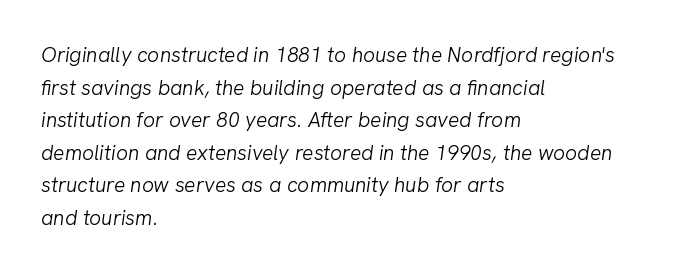
The cut favours lightness, reaching ordinary text weight at its darkest. The passage shown stacks its lines at a standard gap. An italicized treatment has been applied to the whole sample. The text block is weighted toward the left margin, trailing off unevenly rightward. Type without underlining.
